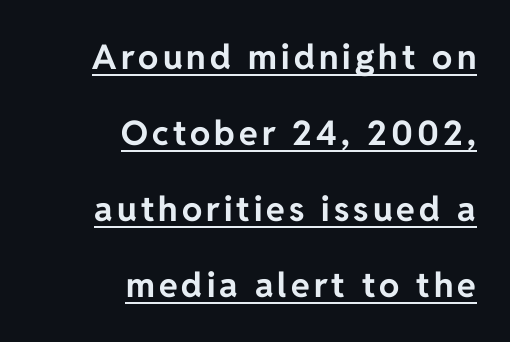
{"serif": "no", "italic": "no", "bold": "yes", "weight": "bold", "width": "normal", "stroke_contrast": "low", "x_height": "medium", "monospaced": "no", "underline": "yes", "align": "right", "line_spacing": "loose", "line_spacing_ratio": 2.24, "glyph_px": 34}
